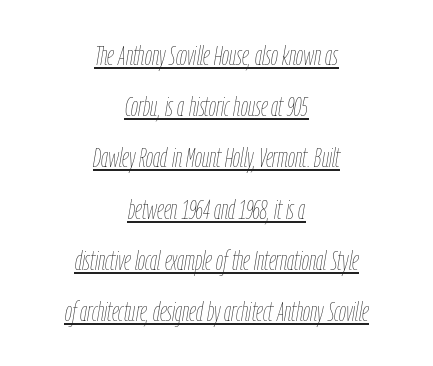
No chunkiness to these letters — they're not bold. Character widths vary here, with narrow letters taking less room than wide ones. Between one letter and the next there's only the usual sliver of space. A centered setting, common on invitations and titles, is used for this passage.
